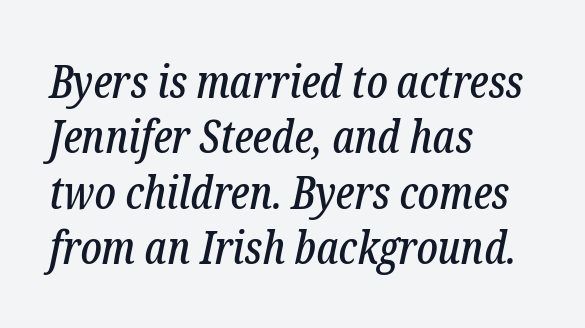
{"serif": "yes", "italic": "yes", "lean": "right", "slant_degrees": 12, "width": "condensed", "stroke_contrast": "low", "x_height": "medium", "monospaced": "no", "underline": "no", "align": "left", "line_spacing_ratio": 1.23, "letter_spacing": "normal", "letter_spacing_em": 0.0, "glyph_px": 45}
